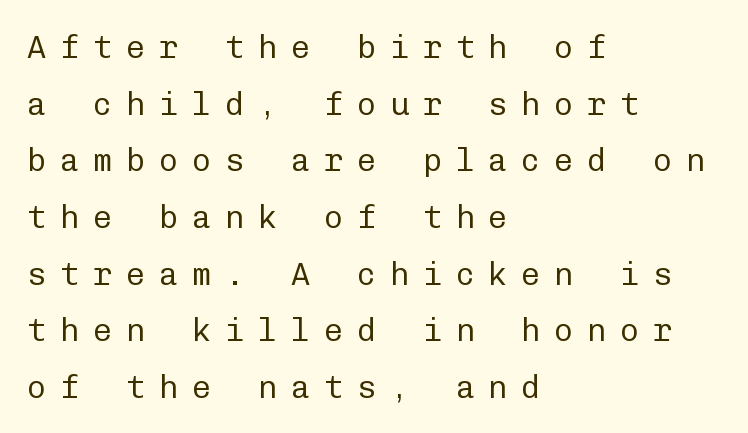
The type sits square on the baseline with zero lean. The characters display no serif detailing; their extremities are plain. The gap between lines stays unmarked. Observe the wide spacing: letters keep a clear distance from each other. This sample has the even, mechanical cadence of fixed-width lettering. If you drew a ruler down the left edge, every line would touch it.
